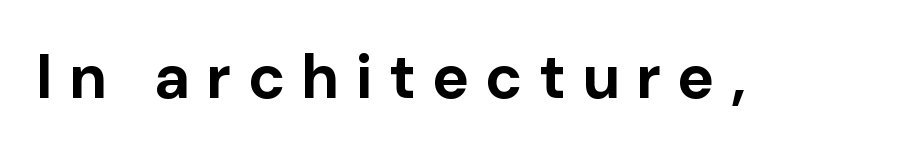
The image shows 62 px bold sans-serif type, upright; set unusually wide letter spacing (+0.26 em), not underlined; low stroke contrast and a medium x-height.
